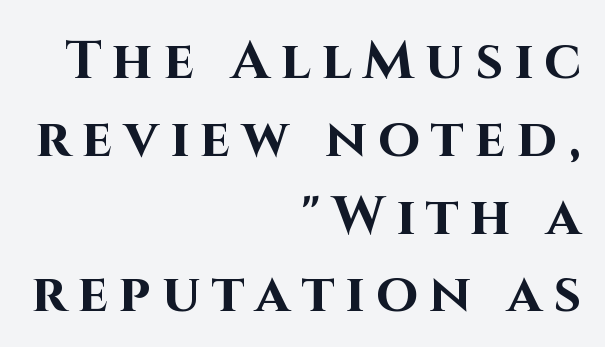
{"serif": "no", "italic": "no", "bold": "yes", "weight": "bold", "width": "normal", "stroke_contrast": "high", "x_height": "large", "monospaced": "no", "underline": "no", "align": "right", "line_spacing": "normal", "line_spacing_ratio": 1.44, "letter_spacing": "wide", "letter_spacing_em": 0.21, "glyph_px": 54}
